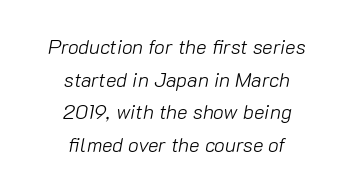
The image shows 20 px text type, italic (leaning right); set centered, normal line spacing (1.63x), normal letter spacing, not underlined.
